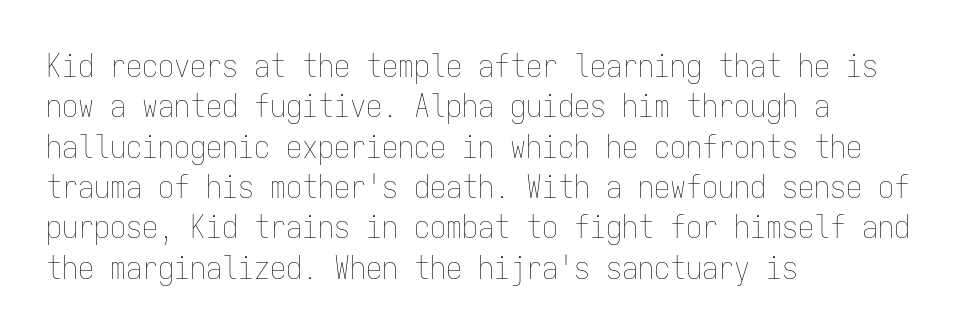
{"italic": "no", "bold": "no", "weight": "thin", "width": "condensed", "stroke_contrast": "low", "x_height": "medium", "monospaced": "yes", "underline": "no", "align": "left", "line_spacing": "normal", "line_spacing_ratio": 1.26, "letter_spacing": "normal", "letter_spacing_em": 0.0, "glyph_px": 32}
